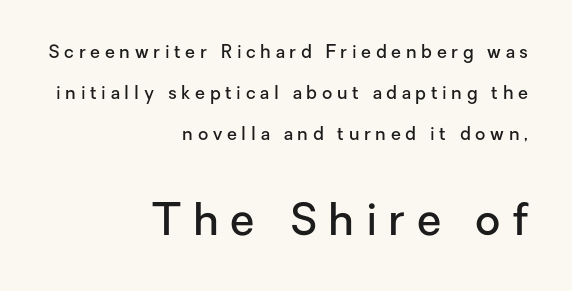
The image shows 44 px semibold sans-serif type, upright; set right-aligned, loose line spacing (2.28x), unusually wide letter spacing (+0.26 em), not underlined; the second (bottom) block is 2.44x larger; low stroke contrast and a medium x-height.
